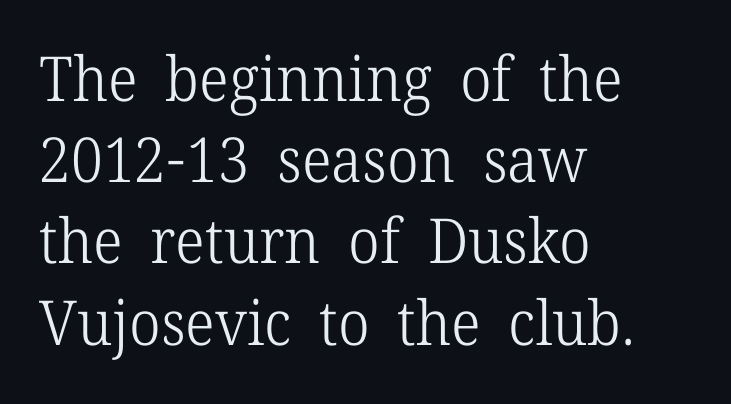
Q: Is the text bold? A: No.
Q: Is the text italic (slanted)? A: No, it is upright.
Q: Is the typeface a serif or a sans-serif typeface? A: Serif.
Q: Is the text underlined? A: No.
Q: How is the paragraph aligned? A: Left-aligned.
Q: Is the spacing between letters normal or unusually wide? A: Normal.
Q: Is the spacing between lines tight, normal or loose? A: Normal.
Q: Width (condensed, normal, or wide)? A: Normal.
Q: Stroke contrast? A: Low.
Q: x-height? A: Medium.
Q: Monospaced? A: No.
